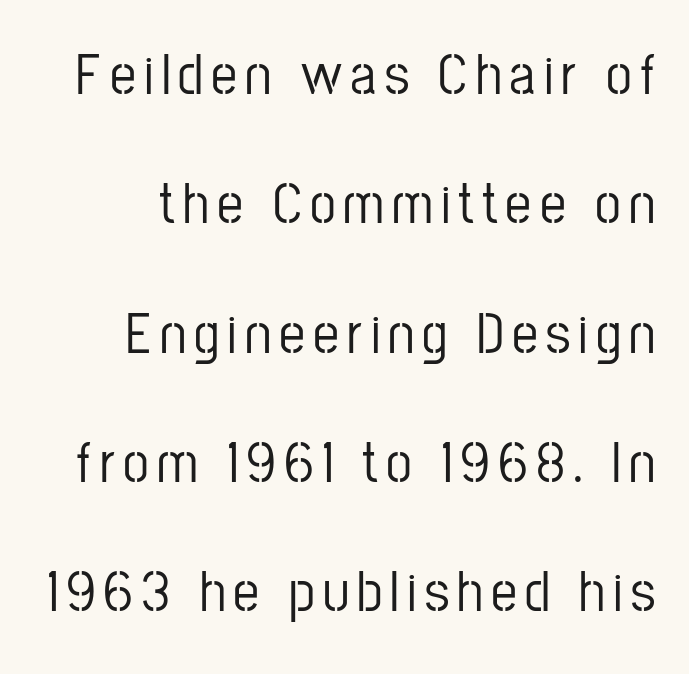
{"serif": "no", "italic": "no", "width": "condensed", "stroke_contrast": "low", "x_height": "medium", "monospaced": "no", "underline": "no", "line_spacing": "loose", "line_spacing_ratio": 2.23, "glyph_px": 58}
